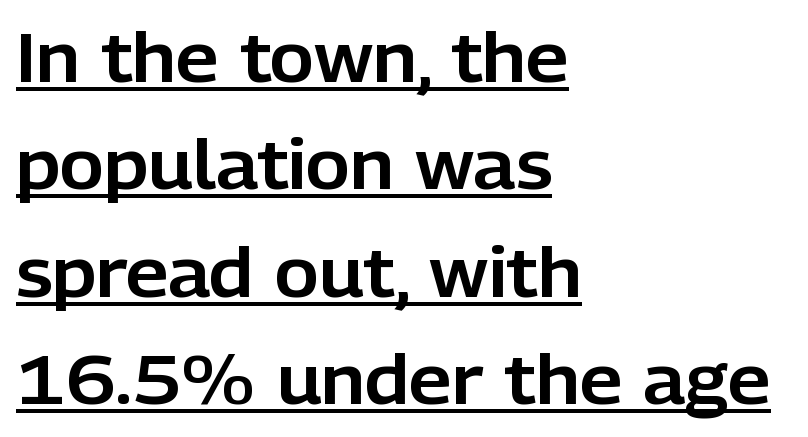
Q: Is the text italic (slanted)? A: No, it is upright.
Q: Is the typeface a serif or a sans-serif typeface? A: Sans-serif.
Q: Is the text underlined? A: Yes.
Q: How is the paragraph aligned? A: Left-aligned.
Q: Is the spacing between letters normal or unusually wide? A: Normal.
Q: Is the spacing between lines tight, normal or loose? A: Normal.
Q: Width (condensed, normal, or wide)? A: Normal.
Q: Stroke contrast? A: Low.
Q: x-height? A: Medium.
Q: Monospaced? A: No.
